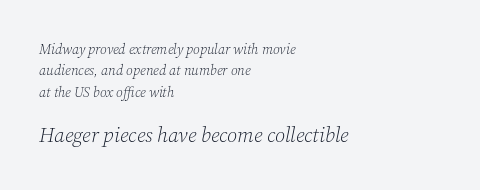
Compared with a typical body face, this is equally light or lighter still. The tracking reads as untouched default to a designer's eye. A clean baseline with only descenders dipping below it. Is the type slanted? Yes — the strokes lean at a clear angle. Reading down the column, the eye jumps a familiar distance to each next line. The emphasis by scale lands on block number two, below.
